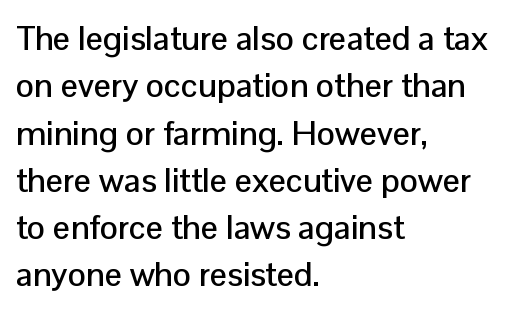
Q: Is the text italic (slanted)? A: No, it is upright.
Q: Is the typeface a serif or a sans-serif typeface? A: Sans-serif.
Q: Is the text underlined? A: No.
Q: How is the paragraph aligned? A: Left-aligned.
Q: Is the spacing between letters normal or unusually wide? A: Normal.
Q: Is the spacing between lines tight, normal or loose? A: Normal.
Q: Width (condensed, normal, or wide)? A: Normal.
Q: Stroke contrast? A: Low.
Q: x-height? A: Medium.
Q: Monospaced? A: No.
